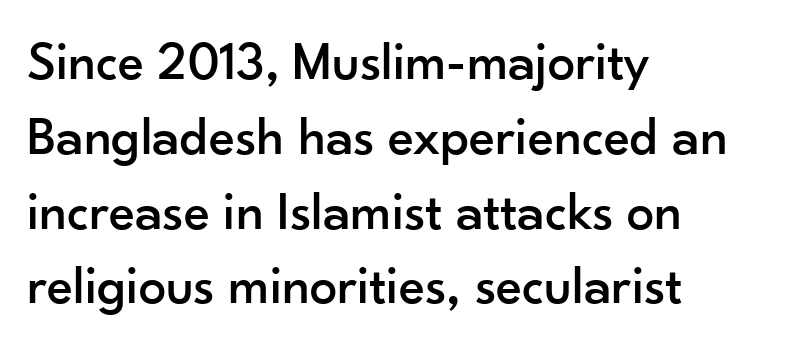
{"serif": "no", "italic": "no", "width": "normal", "stroke_contrast": "low", "x_height": "small", "monospaced": "no", "underline": "no", "align": "left", "line_spacing": "normal", "line_spacing_ratio": 1.36, "letter_spacing": "normal", "letter_spacing_em": 0.0, "glyph_px": 55}
